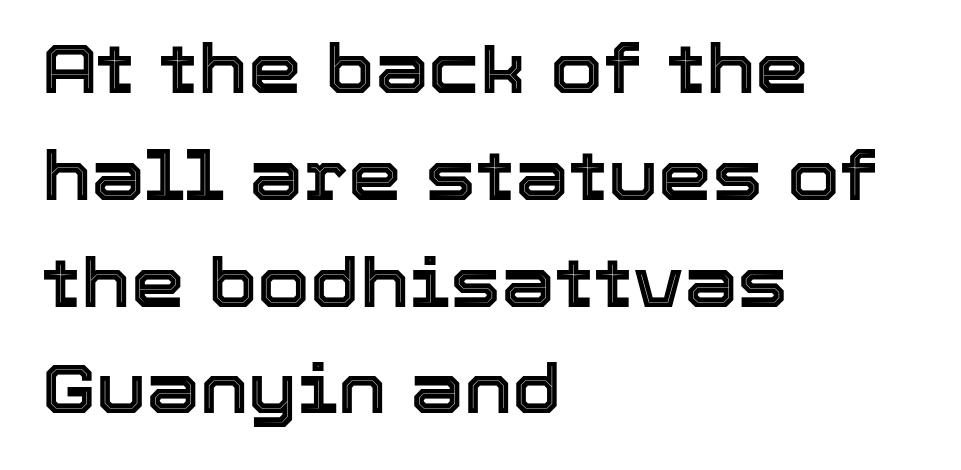
{"italic": "no", "width": "normal", "x_height": "medium", "monospaced": "no", "underline": "no", "align": "left", "line_spacing": "normal", "line_spacing_ratio": 1.57, "letter_spacing": "normal", "letter_spacing_em": 0.0, "glyph_px": 68}
